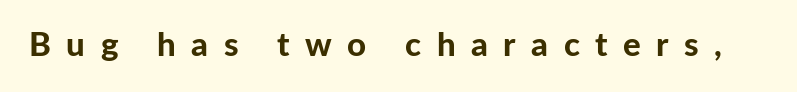
Vertical strokes here are truly vertical. A sans-serif font was chosen for this passage. Clear beneath every line of the passage. Tracking value appears strongly positive — letters spread wide.
